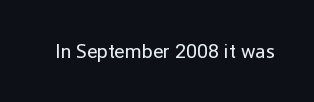
The image shows 20 px text type, upright; set normal letter spacing, not underlined.
